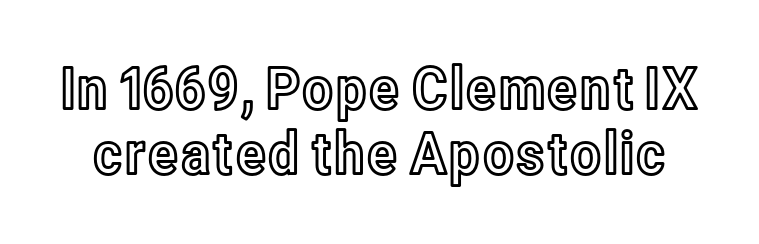
The image shows 59 px condensed type, upright; set tight line spacing (1.11x), normal letter spacing, not underlined; a medium x-height.
